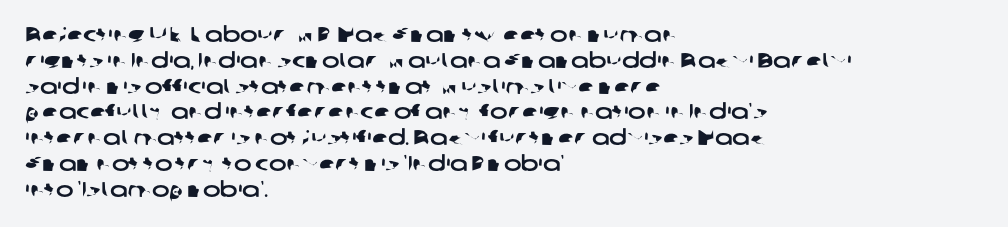
{"underline": "no", "align": "left", "line_spacing_ratio": 1.23, "letter_spacing": "normal", "letter_spacing_em": 0.0, "glyph_px": 21}
